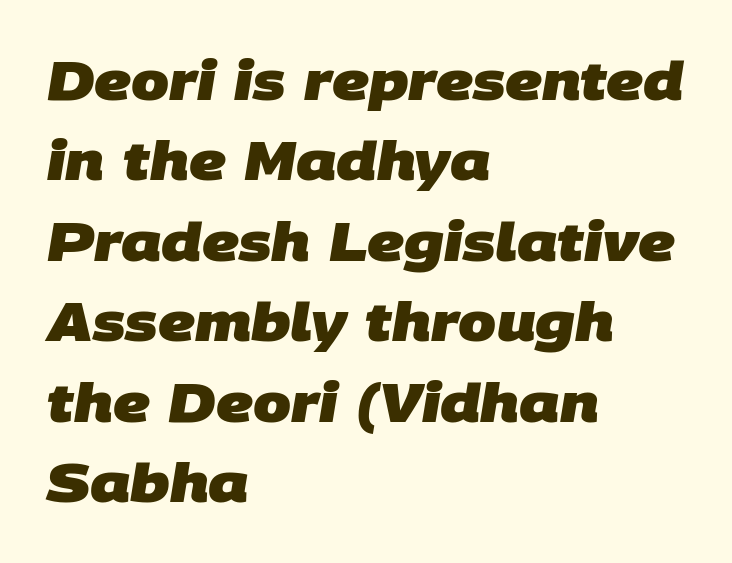
You could call the tracking neutral — neither tight nor loose. How would I describe the line gaps? Plain and ordinary. Caption: multi-line text, flush left, ragged right. The designer went with a sans here, leaving each stem footless. You'd pick this weight for a headline — it's a proper bold. The passage shown is typed in a proportional face where columns would drift.
